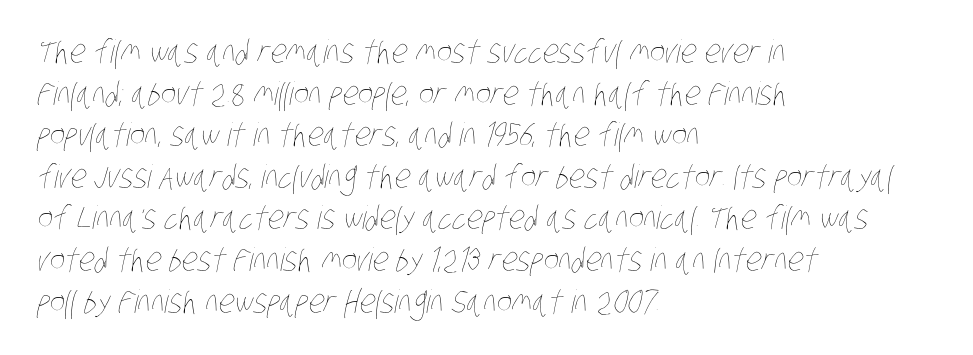
Check the space under the baseline: it is left empty. The lines are quadded left. Glyph-to-glyph distance matches everyday printed text. Horizontal bands of white between lines are of average thickness. No letter is thick-stroked: the sample isn't bold.
